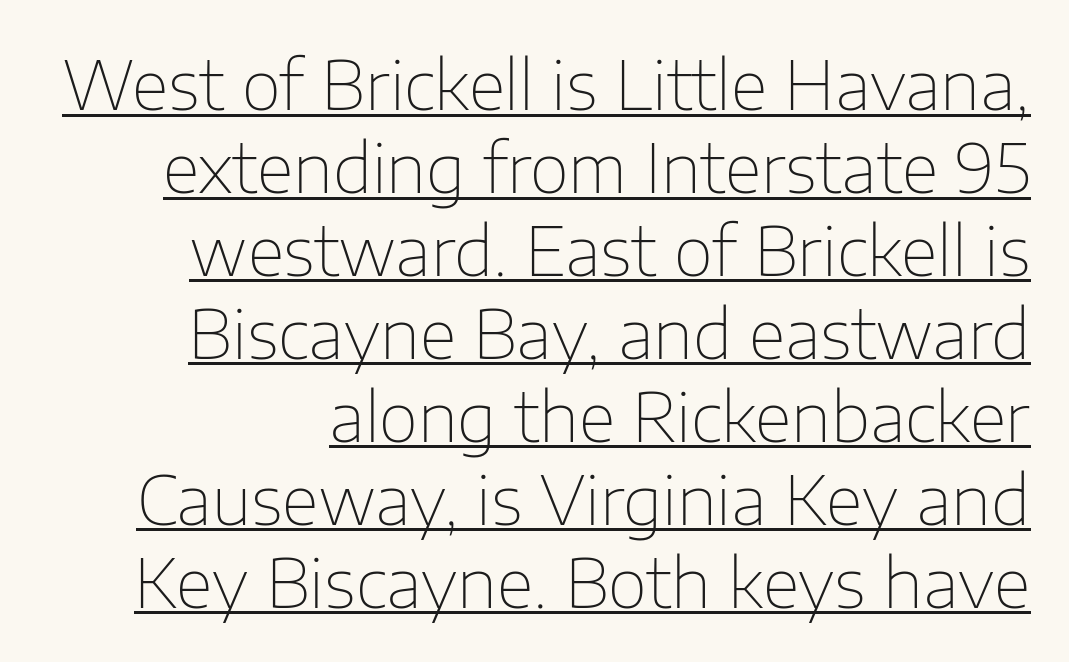
The image shows 68 px thin sans-serif type, upright; set right-aligned, line spacing 1.22x, normal letter spacing, underlined; low stroke contrast and a medium x-height.
